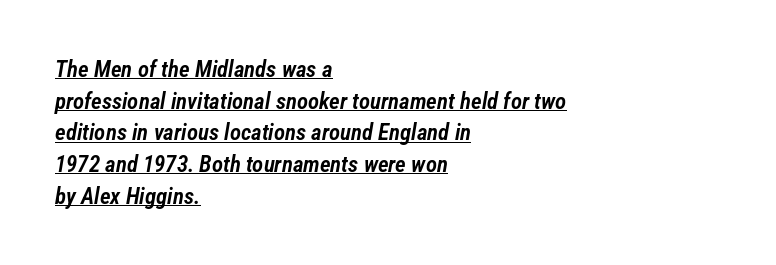
Q: Is the text bold? A: Semi-bold.
Q: Is the text italic (slanted)? A: Yes, it leans right by about 12 degrees.
Q: Is the text underlined? A: Yes.
Q: How is the paragraph aligned? A: Left-aligned.
Q: Is the spacing between letters normal or unusually wide? A: Normal.
Q: Is the spacing between lines tight, normal or loose? A: Normal.
